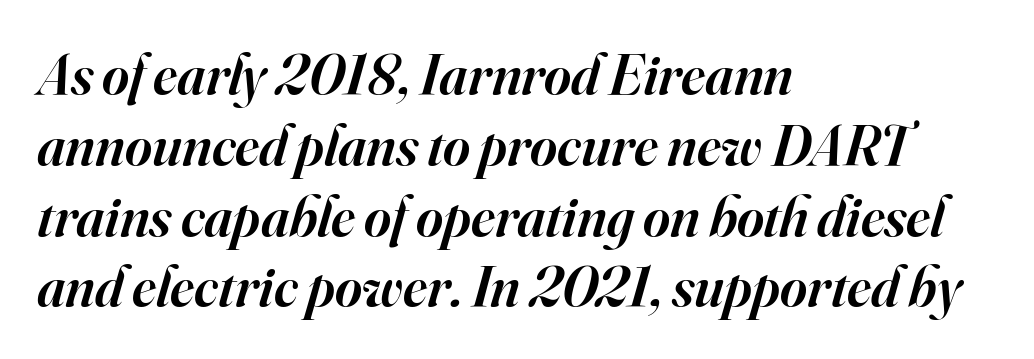
The image shows 58 px semibold serif type, italic (leaning right); set left-aligned, line spacing 1.22x, normal letter spacing, not underlined; high stroke contrast and a small x-height.
